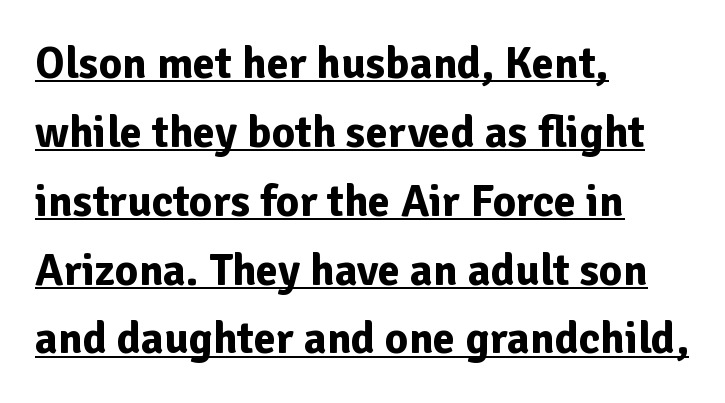
Default kerning and tracking; the words read as compact shapes. Here the designer chose a conventional face with non-uniform glyph widths. Summary of weight: heavy, a full bold. Each line starts at the same left margin while the right side varies. You can see a thin bar hugging the bottom of the glyphs. Is there any slant? The stems are plumb.
